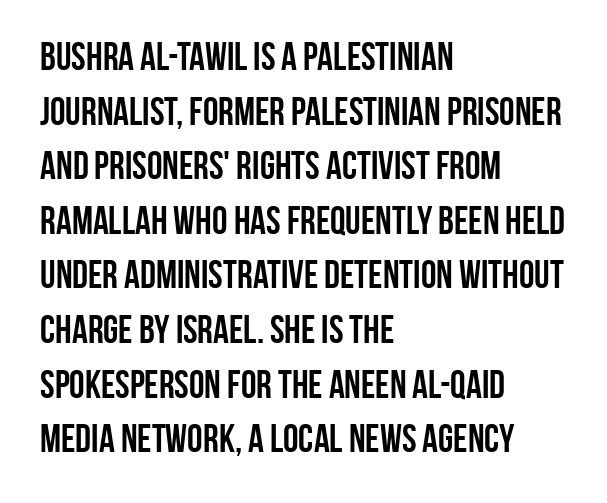
Q: Is the text bold? A: Yes.
Q: Is the text italic (slanted)? A: No, it is upright.
Q: Is the typeface a serif or a sans-serif typeface? A: Sans-serif.
Q: Is the text underlined? A: No.
Q: How is the paragraph aligned? A: Left-aligned.
Q: Is the spacing between letters normal or unusually wide? A: Normal.
Q: Is the spacing between lines tight, normal or loose? A: Normal.
Q: Width (condensed, normal, or wide)? A: Condensed.
Q: Stroke contrast? A: Low.
Q: x-height? A: Large.
Q: Monospaced? A: No.
